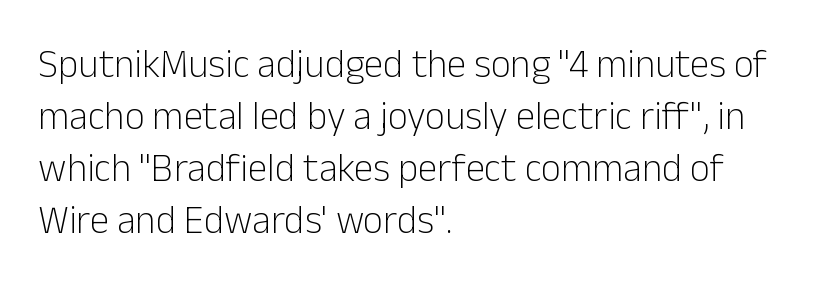
The image shows 39 px light sans-serif type, upright; set left-aligned, normal line spacing (1.33x), normal letter spacing, not underlined; low stroke contrast and a medium x-height.
